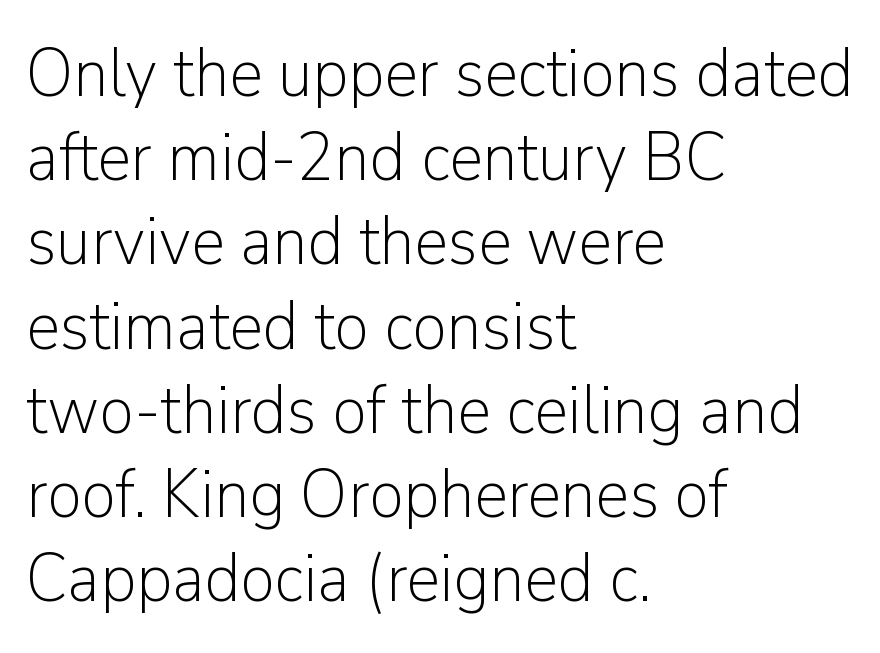
{"serif": "no", "italic": "no", "bold": "no", "weight": "light", "width": "normal", "stroke_contrast": "low", "x_height": "medium", "monospaced": "no", "underline": "no", "align": "left", "line_spacing_ratio": 1.22, "letter_spacing": "normal", "letter_spacing_em": 0.0, "glyph_px": 69}
